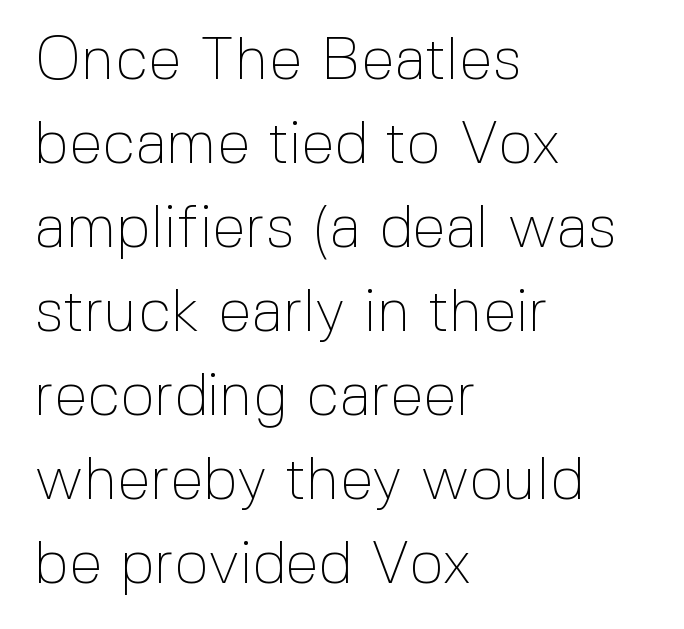
Q: Is the text bold? A: No.
Q: Is the text italic (slanted)? A: No, it is upright.
Q: Is the typeface a serif or a sans-serif typeface? A: Sans-serif.
Q: Is the text underlined? A: No.
Q: How is the paragraph aligned? A: Left-aligned.
Q: Is the spacing between letters normal or unusually wide? A: Normal.
Q: Is the spacing between lines tight, normal or loose? A: Normal.
Q: Width (condensed, normal, or wide)? A: Normal.
Q: x-height? A: Medium.
Q: Monospaced? A: No.
